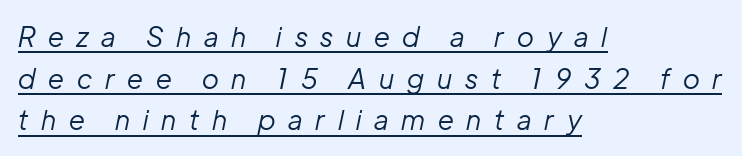
Q: Is the text bold? A: No.
Q: Is the text italic (slanted)? A: Yes, it leans right by about 12 degrees.
Q: Is the text underlined? A: Yes.
Q: How is the paragraph aligned? A: Left-aligned.
Q: Is the spacing between letters normal or unusually wide? A: Unusually wide.
Q: Is the spacing between lines tight, normal or loose? A: Normal.
